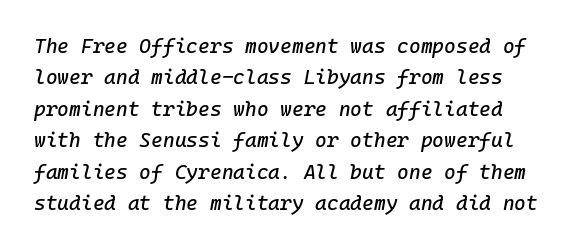
{"italic": "yes", "lean": "right", "slant_degrees": 10, "underline": "no", "line_spacing": "normal", "line_spacing_ratio": 1.57, "letter_spacing": "normal", "letter_spacing_em": 0.0, "glyph_px": 20}
